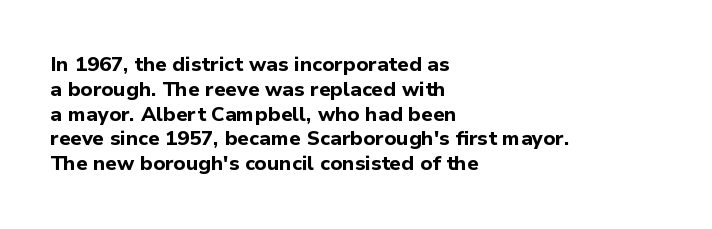
The image shows 20 px bold type, upright; set left-aligned, line spacing 1.24x, normal letter spacing, not underlined.
